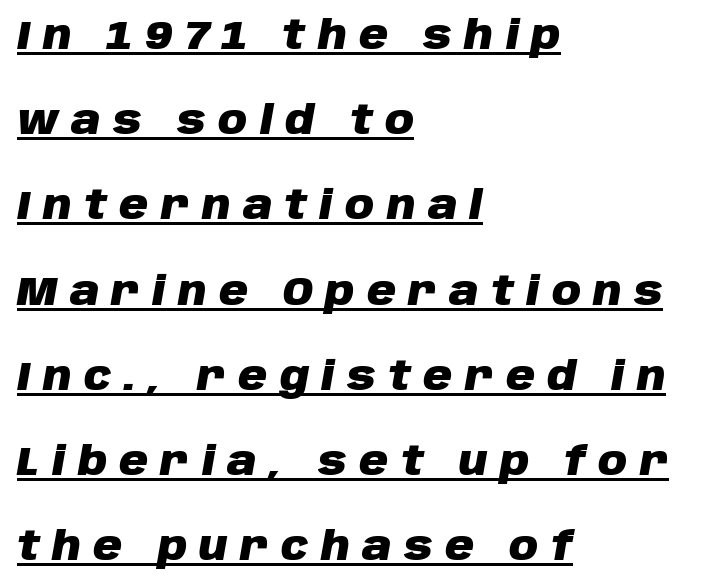
{"italic": "yes", "lean": "right", "slant_degrees": 10, "bold": "yes", "weight": "heavy", "width": "normal", "stroke_contrast": "low", "x_height": "large", "monospaced": "no", "underline": "yes", "align": "left", "line_spacing": "loose", "line_spacing_ratio": 2.13, "letter_spacing": "wide", "letter_spacing_em": 0.31, "glyph_px": 40}
